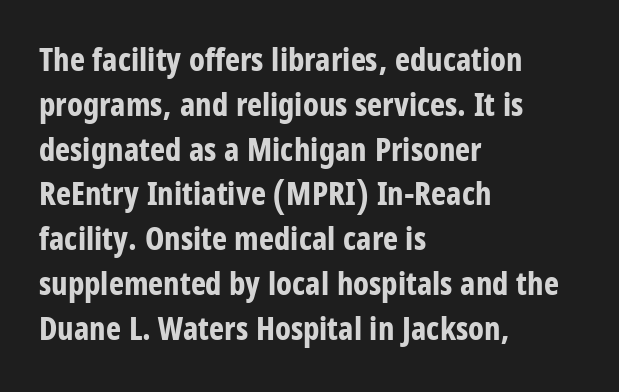
Q: Is the text bold? A: Yes.
Q: Is the text italic (slanted)? A: No, it is upright.
Q: Is the typeface a serif or a sans-serif typeface? A: Sans-serif.
Q: Is the text underlined? A: No.
Q: How is the paragraph aligned? A: Left-aligned.
Q: Is the spacing between letters normal or unusually wide? A: Normal.
Q: Is the spacing between lines tight, normal or loose? A: Normal.
Q: Width (condensed, normal, or wide)? A: Condensed.
Q: Stroke contrast? A: Low.
Q: x-height? A: Large.
Q: Monospaced? A: No.
